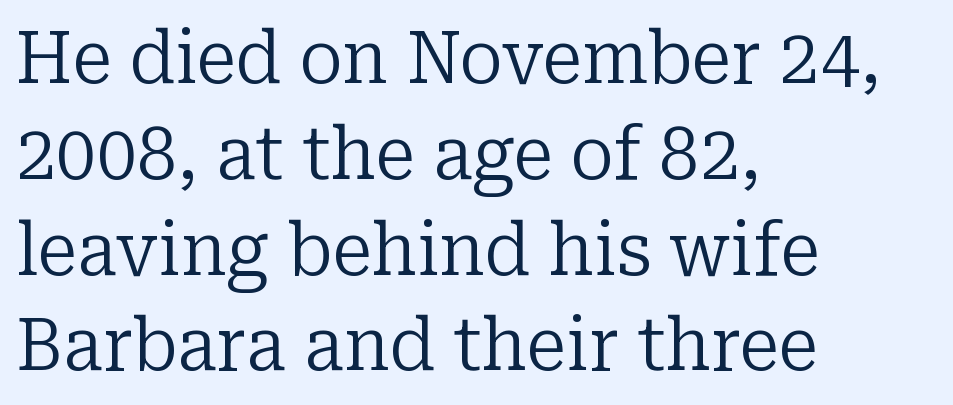
The image shows 72 px regular-weight serif type, upright; set left-aligned, normal line spacing (1.33x), normal letter spacing, not underlined; low stroke contrast and a medium x-height.
